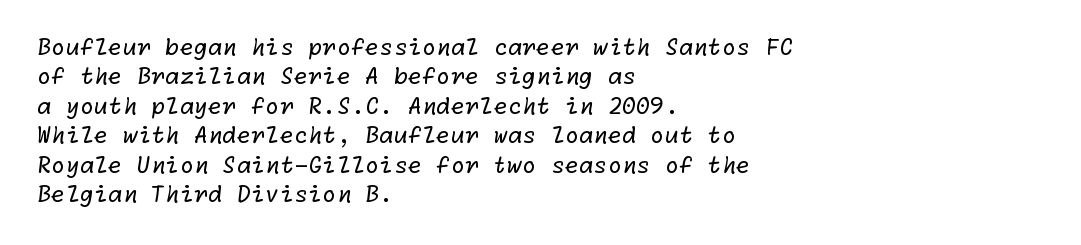
Q: Is the text bold? A: No.
Q: Is the text underlined? A: No.
Q: How is the paragraph aligned? A: Left-aligned.
Q: Is the spacing between letters normal or unusually wide? A: Normal.
Q: Is the spacing between lines tight, normal or loose? A: Normal.
